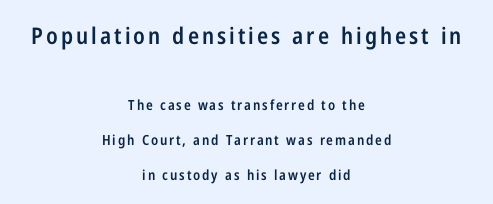
Q: Is the text bold? A: Semi-bold.
Q: Is the text italic (slanted)? A: No, it is upright.
Q: Is the text underlined? A: No.
Q: How is the paragraph aligned? A: Centered.
Q: Is the spacing between lines tight, normal or loose? A: Loose.
Q: Which block of text is set in a larger size, the first (top) or the second (bottom)? A: The first (top) one.
